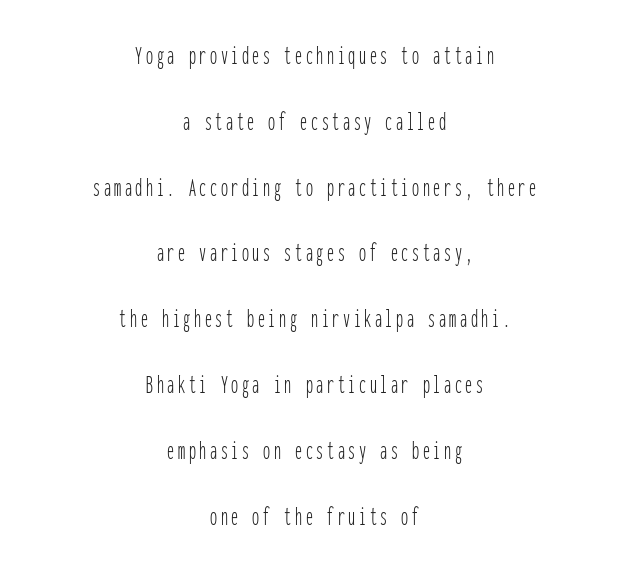
{"serif": "no", "italic": "no", "bold": "no", "weight": "thin", "width": "condensed", "stroke_contrast": "low", "x_height": "medium", "monospaced": "yes", "underline": "no", "align": "center", "line_spacing": "loose", "line_spacing_ratio": 2.35, "glyph_px": 28}
